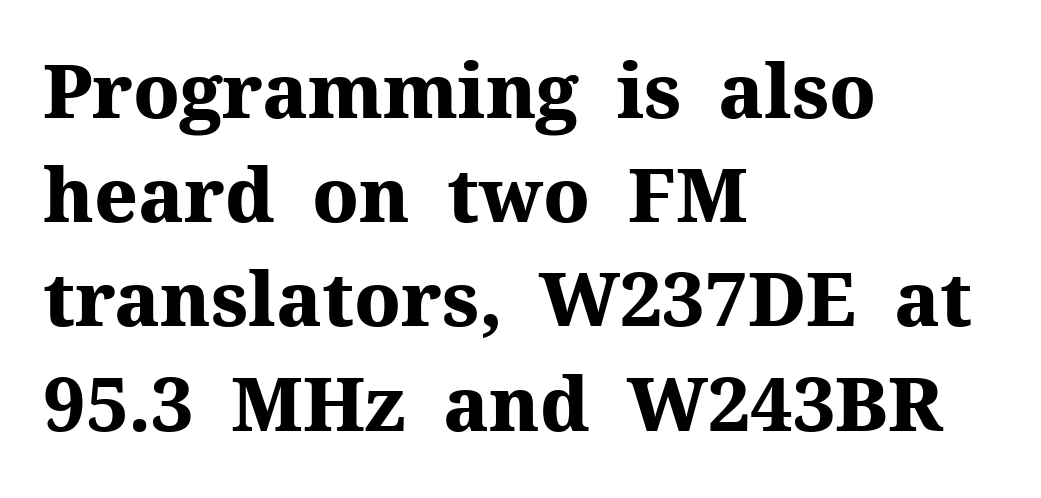
Q: Is the text bold? A: Yes.
Q: Is the text italic (slanted)? A: No, it is upright.
Q: Is the typeface a serif or a sans-serif typeface? A: Serif.
Q: Is the text underlined? A: No.
Q: How is the paragraph aligned? A: Left-aligned.
Q: Is the spacing between letters normal or unusually wide? A: Normal.
Q: Is the spacing between lines tight, normal or loose? A: Normal.
Q: Width (condensed, normal, or wide)? A: Normal.
Q: Stroke contrast? A: Medium.
Q: x-height? A: Medium.
Q: Monospaced? A: No.
